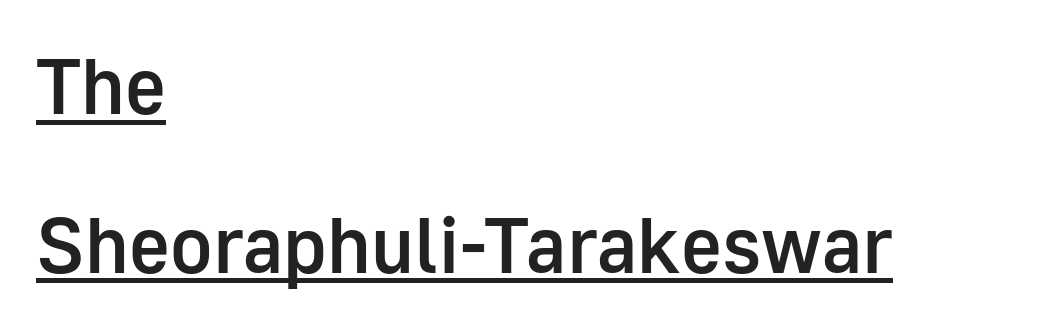
The font is running at a semibold setting, under full bold. The specimen includes a rule beneath the text block's lines. Vertically, the passage feels expansive, rows floating well apart. You could not count columns in this text — the font is proportionally spaced. Posture: upright roman. This sample is left-justified, so line endings fall wherever the words run out.
